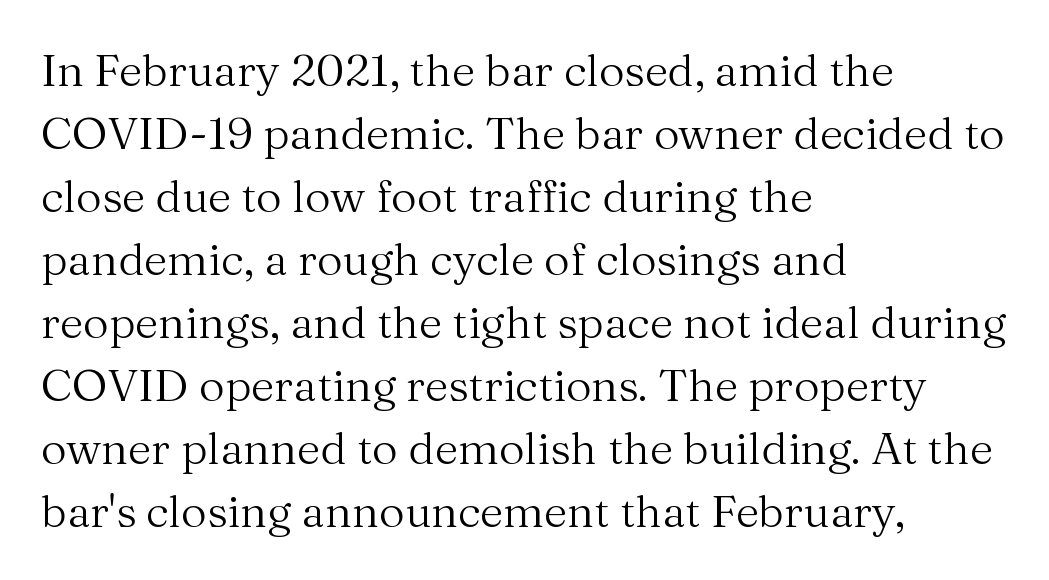
Caption: standard tracking, unaltered. You could not count columns in this text — the font is proportionally spaced. Is the block centered? No — it sits flush against the left margin. Check where the strokes stop: tiny serifs finish them off.
